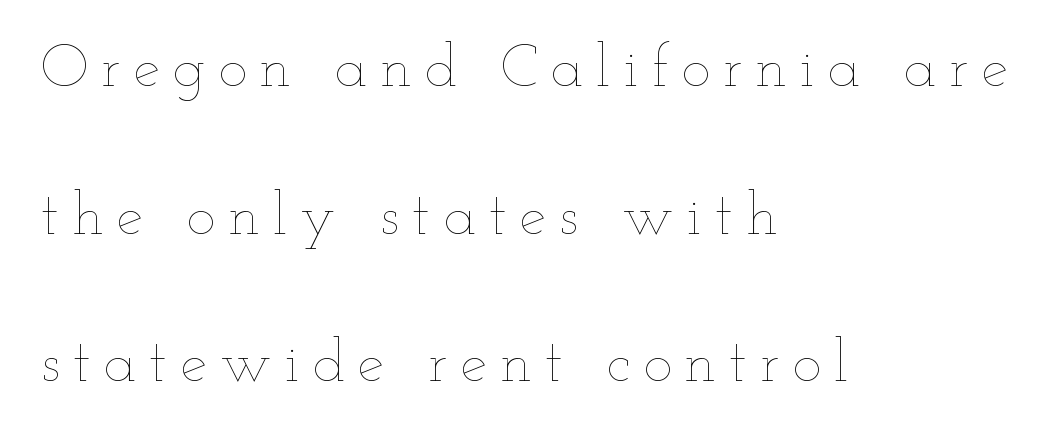
Q: Is the text bold? A: No.
Q: Is the text italic (slanted)? A: No, it is upright.
Q: Is the text underlined? A: No.
Q: How is the paragraph aligned? A: Left-aligned.
Q: Is the spacing between letters normal or unusually wide? A: Unusually wide.
Q: Is the spacing between lines tight, normal or loose? A: Loose.
Q: Width (condensed, normal, or wide)? A: Wide.
Q: Stroke contrast? A: Low.
Q: x-height? A: Small.
Q: Monospaced? A: No.
